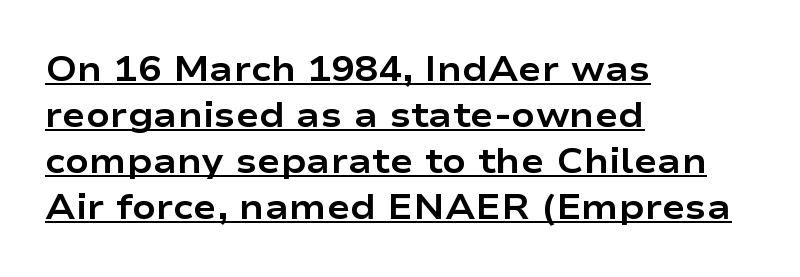
The paragraph shown leans on its left margin. The gaps between neighbouring characters are ordinary and unremarkable. The face used here has the dense, thick strokes of a bold. The face used here is proportionally spaced, like ordinary book or web type. Honestly, the row spacing looks completely unremarkable. A typesetter would mark this as roman, not italic.
